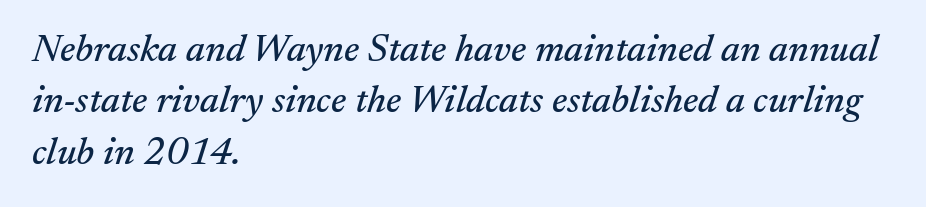
The space between consecutive lines is moderate. Bare-footed words on every line. Slant detected: the letters are inclined. The designer went with a serif here, giving each stem small feet. A typesetter would call this proportional, since set widths differ per character. Does extra space separate the letters? No, they use regular spacing.
